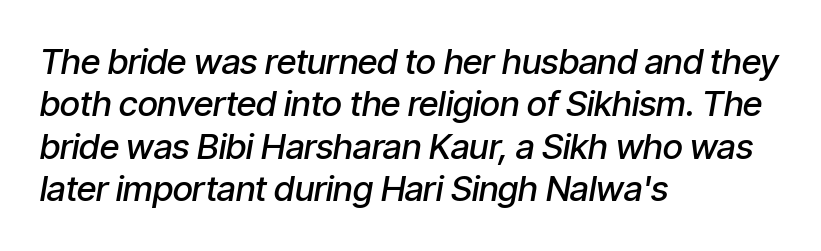
{"italic": "yes", "lean": "right", "slant_degrees": 9, "bold": "semi", "weight": "semibold", "width": "condensed", "stroke_contrast": "low", "x_height": "medium", "monospaced": "no", "underline": "no", "align": "left", "line_spacing_ratio": 1.21, "letter_spacing": "normal", "letter_spacing_em": 0.0, "glyph_px": 35}
